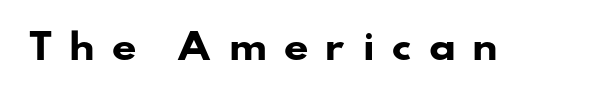
Q: Is the text bold? A: Yes.
Q: Is the typeface a serif or a sans-serif typeface? A: Sans-serif.
Q: Is the text underlined? A: No.
Q: Is the spacing between letters normal or unusually wide? A: Unusually wide.
Q: Width (condensed, normal, or wide)? A: Wide.
Q: Stroke contrast? A: Low.
Q: x-height? A: Small.
Q: Monospaced? A: No.
